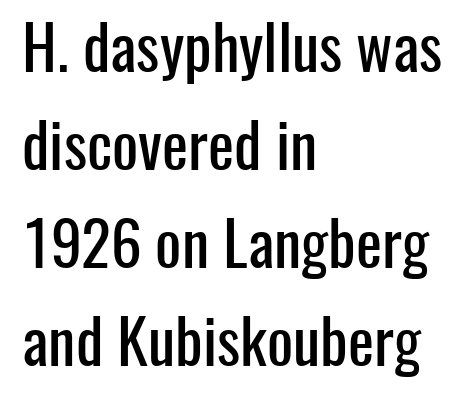
The image shows 62 px condensed sans-serif type, upright; set left-aligned, normal line spacing (1.58x), normal letter spacing, not underlined; low stroke contrast and a medium x-height.
